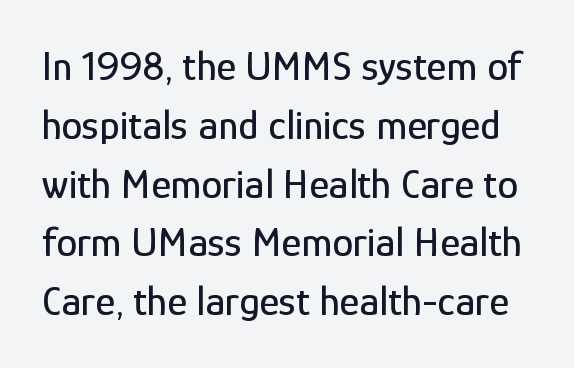
The image shows 42 px condensed sans-serif type, upright; set normal line spacing (1.4x), normal letter spacing, not underlined; low stroke contrast and a medium x-height.
